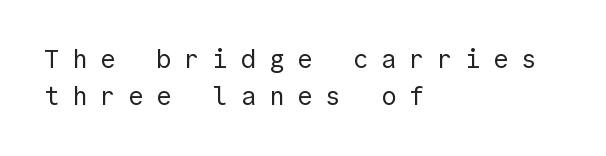
Q: Is the text bold? A: No.
Q: Is the text italic (slanted)? A: No, it is upright.
Q: Is the text underlined? A: No.
Q: How is the paragraph aligned? A: Left-aligned.
Q: Is the spacing between letters normal or unusually wide? A: Unusually wide.
Q: Is the spacing between lines tight, normal or loose? A: Normal.
